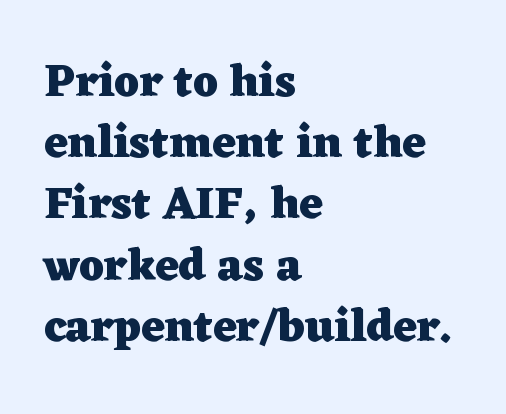
{"serif": "yes", "italic": "no", "bold": "yes", "weight": "heavy", "width": "wide", "stroke_contrast": "low", "x_height": "medium", "monospaced": "no", "underline": "no", "align": "left", "line_spacing": "normal", "line_spacing_ratio": 1.36, "letter_spacing": "normal", "letter_spacing_em": 0.0, "glyph_px": 45}
